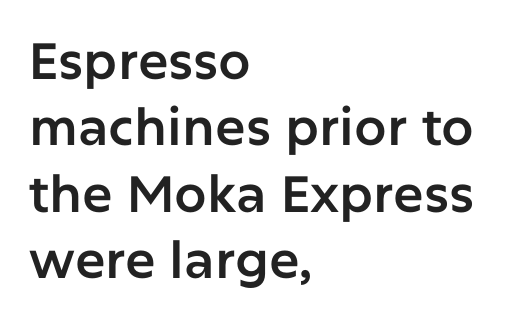
Q: Is the text italic (slanted)? A: No, it is upright.
Q: Is the typeface a serif or a sans-serif typeface? A: Sans-serif.
Q: Is the text underlined? A: No.
Q: How is the paragraph aligned? A: Left-aligned.
Q: Is the spacing between letters normal or unusually wide? A: Normal.
Q: Is the spacing between lines tight, normal or loose? A: Normal.
Q: Width (condensed, normal, or wide)? A: Normal.
Q: Stroke contrast? A: Low.
Q: x-height? A: Medium.
Q: Monospaced? A: No.
